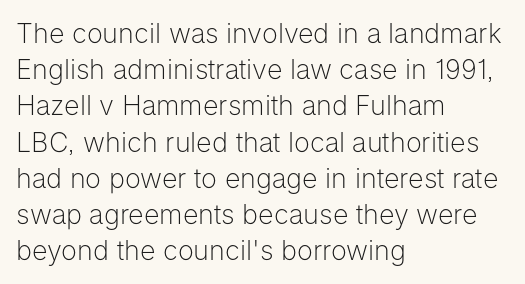
Q: Is the text bold? A: No.
Q: Is the text italic (slanted)? A: No, it is upright.
Q: Is the text underlined? A: No.
Q: How is the paragraph aligned? A: Left-aligned.
Q: Is the spacing between letters normal or unusually wide? A: Normal.
Q: Is the spacing between lines tight, normal or loose? A: Normal.
